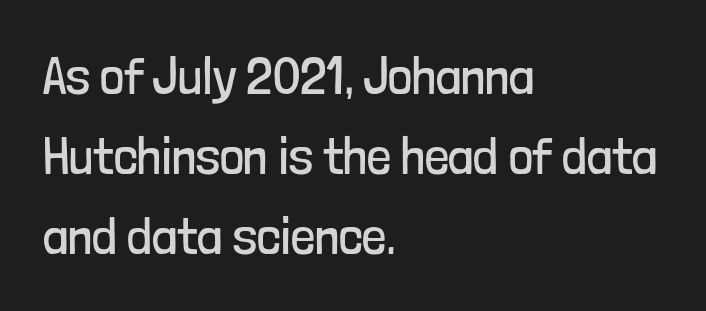
{"serif": "no", "italic": "no", "bold": "no", "weight": "regular", "width": "condensed", "stroke_contrast": "low", "x_height": "medium", "monospaced": "no", "underline": "no", "align": "left", "line_spacing": "normal", "line_spacing_ratio": 1.51, "letter_spacing": "normal", "letter_spacing_em": 0.0, "glyph_px": 53}
